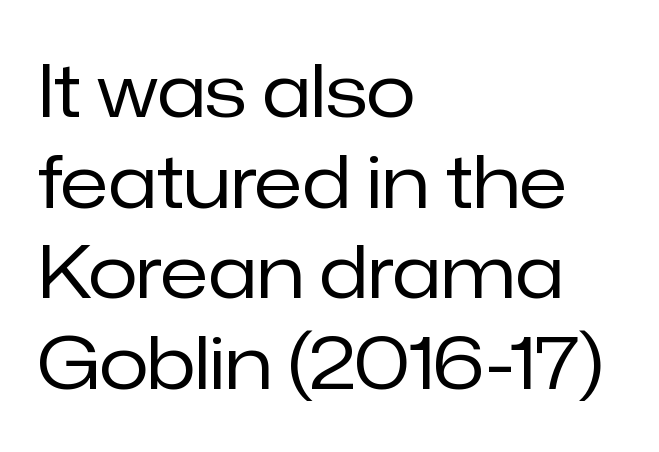
{"serif": "no", "italic": "no", "bold": "no", "weight": "regular", "width": "normal", "stroke_contrast": "low", "x_height": "medium", "monospaced": "no", "underline": "no", "align": "left", "line_spacing": "normal", "line_spacing_ratio": 1.26, "letter_spacing": "normal", "letter_spacing_em": 0.0, "glyph_px": 72}
